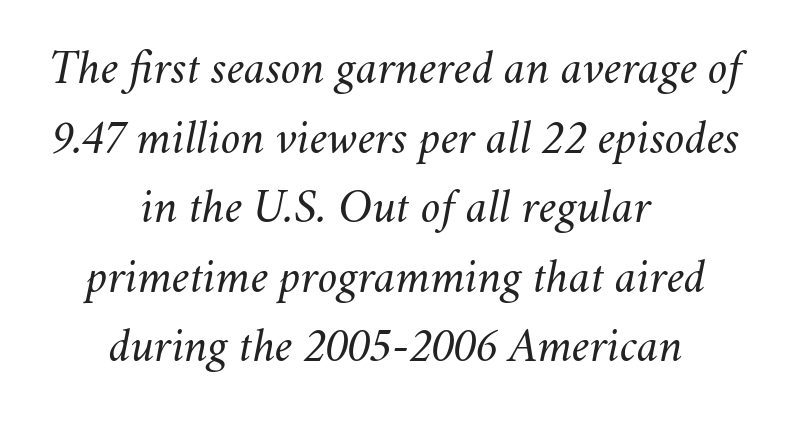
Tall strokes in this sample are angled rather than plumb. Words float on clear page, feet unadorned. Words appear dense and cohesive because spacing is normal. Weight: in the light-to-regular range.
